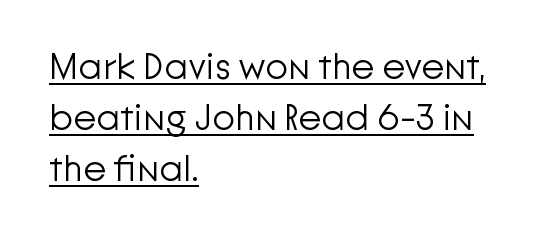
This sample has the flowing, uneven cadence of proportional lettering. The letterforms sit at book weight or below. Do the letters lean? They stand straight. Leading matches the norm, producing a regular column. All the whitespace from short lines collects on the right.
